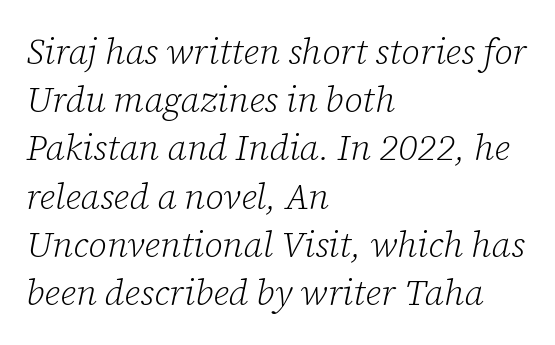
Q: Is the text bold? A: No.
Q: Is the text italic (slanted)? A: Yes, it leans right by about 12 degrees.
Q: Is the typeface a serif or a sans-serif typeface? A: Serif.
Q: Is the text underlined? A: No.
Q: How is the paragraph aligned? A: Left-aligned.
Q: Is the spacing between letters normal or unusually wide? A: Normal.
Q: Is the spacing between lines tight, normal or loose? A: Normal.
Q: Width (condensed, normal, or wide)? A: Normal.
Q: Stroke contrast? A: Low.
Q: x-height? A: Medium.
Q: Monospaced? A: No.
